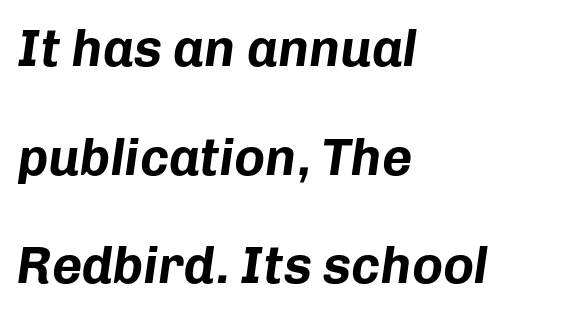
Leading is clearly above the norm, producing a sparse column. The face used here is proportionally spaced, like ordinary book or web type. Alignment: flush left. Tracking here is standard; glyphs follow each other at the usual distance.
